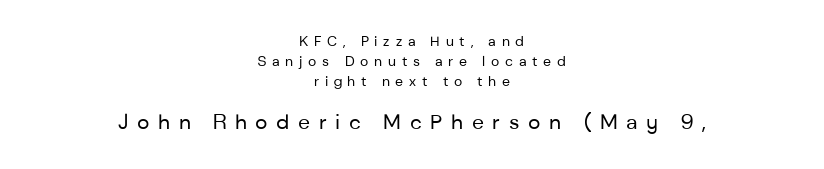
Whoever set this made the second block the dominant, larger element. Underlining? Definitely not there. No letter is thick-stroked: the sample isn't bold. The specimen reads as upright at a glance. The typesetter chose a symmetrical, centered arrangement here.
